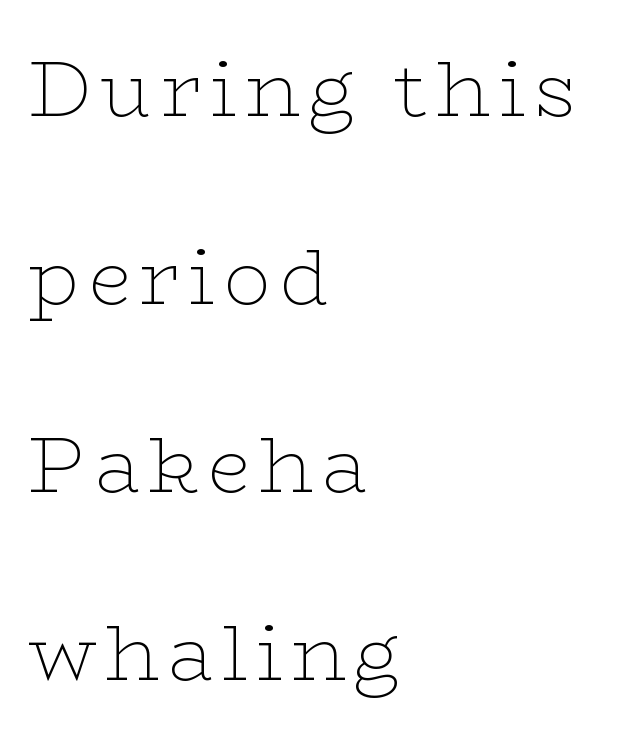
Notice how the passage keeps a crisp vertical edge on the left only. A great deal of white space separates one row of letters from the next. Glance below the letters and you will spot only blank space. You can tell from the footed stems that serif type was used. This sample has the flowing, uneven cadence of proportional lettering. The axis of the letterforms is exactly vertical.
